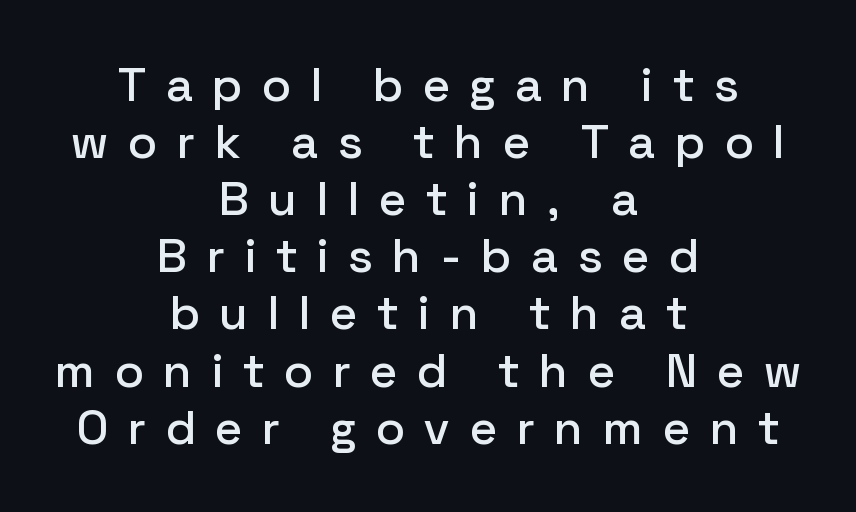
The image shows 48 px sans-serif type, upright; set centered, line spacing 1.19x, unusually wide letter spacing (+0.42 em), not underlined; low stroke contrast and a medium x-height.
